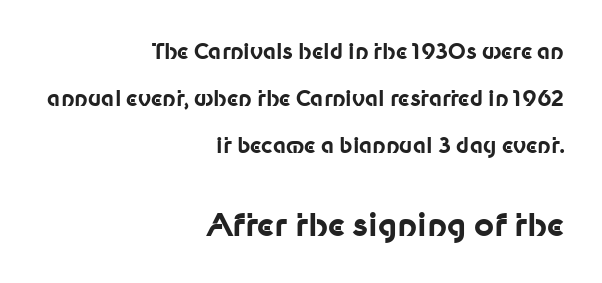
{"serif": "no", "italic": "no", "bold": "yes", "weight": "bold", "width": "normal", "stroke_contrast": "low", "x_height": "medium", "monospaced": "no", "underline": "no", "align": "right", "line_spacing": "loose", "line_spacing_ratio": 2.25, "letter_spacing": "normal", "letter_spacing_em": 0.0, "larger_block": "second", "size_ratio": 1.48, "glyph_px": 31}
